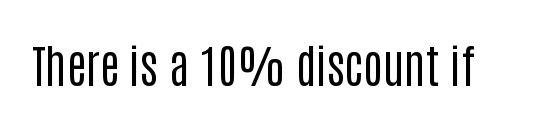
Q: Is the text bold? A: No.
Q: Is the text italic (slanted)? A: No, it is upright.
Q: Is the typeface a serif or a sans-serif typeface? A: Sans-serif.
Q: Is the text underlined? A: No.
Q: Is the spacing between letters normal or unusually wide? A: Normal.
Q: Width (condensed, normal, or wide)? A: Condensed.
Q: Stroke contrast? A: Low.
Q: x-height? A: Large.
Q: Monospaced? A: No.
